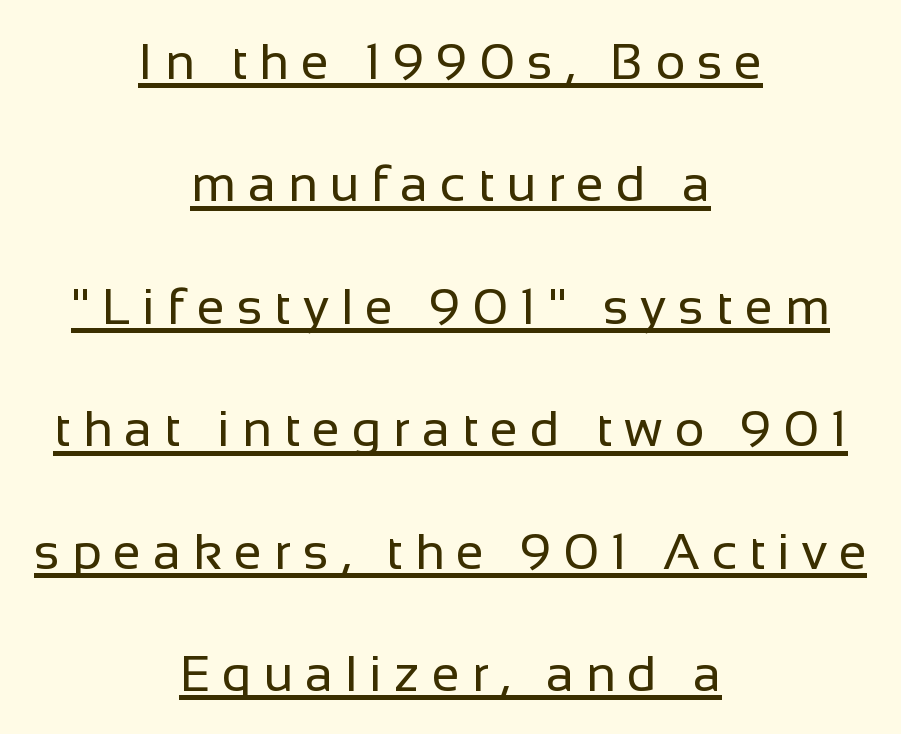
The image shows 51 px regular-weight sans-serif type, upright; set centered, loose line spacing (2.4x), unusually wide letter spacing (+0.23 em), underlined; low stroke contrast and a medium x-height.
